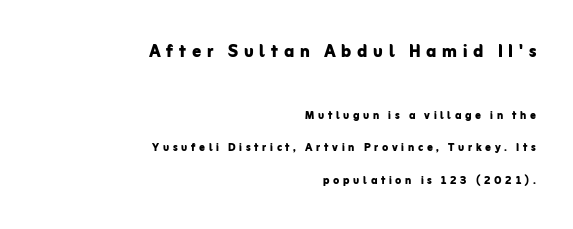
{"italic": "no", "bold": "yes", "underline": "no", "align": "right", "line_spacing": "loose", "line_spacing_ratio": 2.33, "letter_spacing": "wide", "letter_spacing_em": 0.26, "larger_block": "first", "size_ratio": 1.57, "glyph_px": 22}
